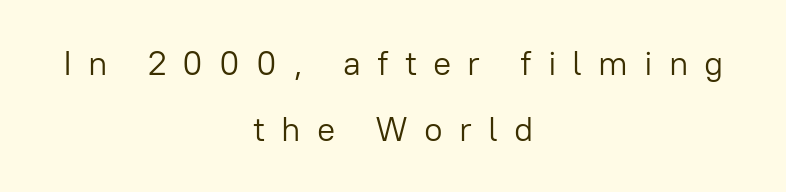
Someone cranked the tracking dial way up on this one. If you measured baseline to baseline, you'd find a long distance. Is this a sans? Yes — the strokes have no serifs. Horizontally, the lines are justified to the midpoint only. The letters look calm and open, with moderate or lighter stems. Do the letters lean? They stand straight.
